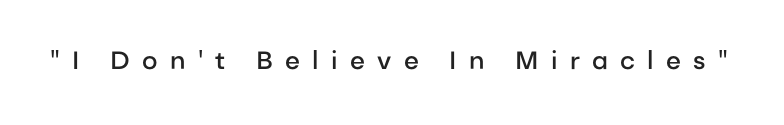
The image shows 25 px text type, upright; set unusually wide letter spacing (+0.49 em), not underlined.
